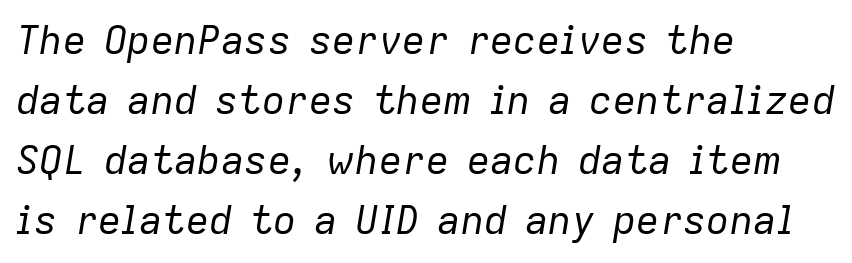
{"italic": "yes", "lean": "right", "slant_degrees": 9, "bold": "no", "weight": "regular", "width": "normal", "stroke_contrast": "low", "x_height": "medium", "monospaced": "no", "underline": "no", "align": "left", "line_spacing": "normal", "line_spacing_ratio": 1.54, "letter_spacing": "normal", "letter_spacing_em": 0.0, "glyph_px": 39}
